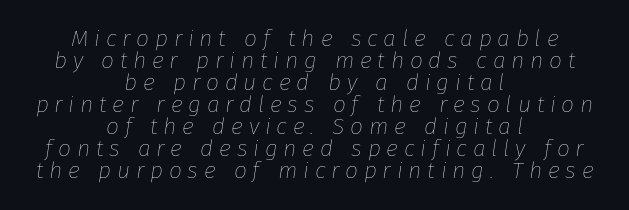
Q: Is the text bold? A: No.
Q: Is the text italic (slanted)? A: Yes, it leans right by about 8 degrees.
Q: Is the text underlined? A: No.
Q: How is the paragraph aligned? A: Centered.
Q: Is the spacing between letters normal or unusually wide? A: Unusually wide.
Q: Is the spacing between lines tight, normal or loose? A: Tight.
